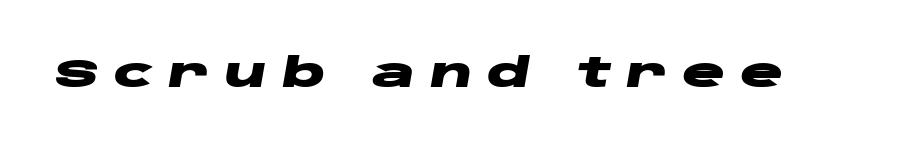
Q: Is the text bold? A: Yes.
Q: Is the text italic (slanted)? A: Yes, it leans right by about 10 degrees.
Q: Is the text underlined? A: No.
Q: Is the spacing between letters normal or unusually wide? A: Unusually wide.
Q: Width (condensed, normal, or wide)? A: Wide.
Q: Stroke contrast? A: Low.
Q: x-height? A: Large.
Q: Monospaced? A: No.
